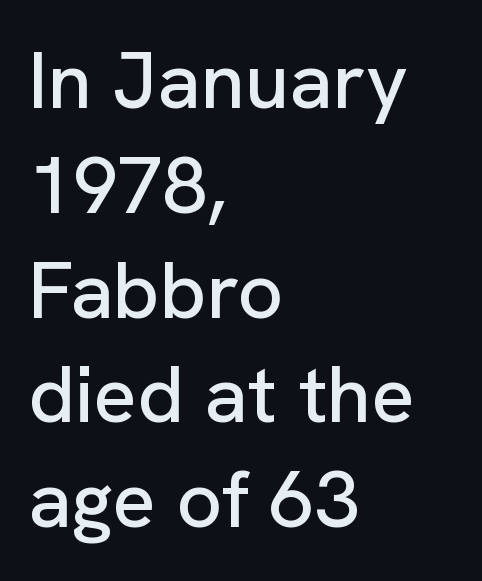
{"serif": "no", "italic": "no", "width": "normal", "stroke_contrast": "low", "x_height": "medium", "monospaced": "no", "underline": "no", "align": "left", "line_spacing": "normal", "line_spacing_ratio": 1.31, "letter_spacing": "normal", "letter_spacing_em": 0.0, "glyph_px": 80}
